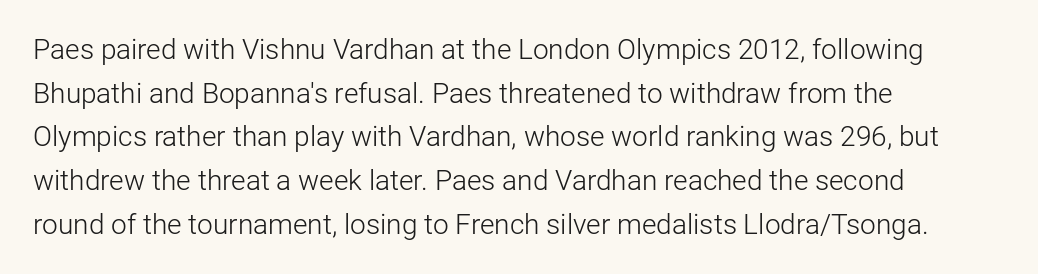
{"serif": "no", "italic": "no", "bold": "no", "weight": "light", "width": "normal", "stroke_contrast": "low", "x_height": "medium", "monospaced": "no", "underline": "no", "align": "left", "line_spacing": "normal", "line_spacing_ratio": 1.56, "letter_spacing": "normal", "letter_spacing_em": 0.0, "glyph_px": 28}
